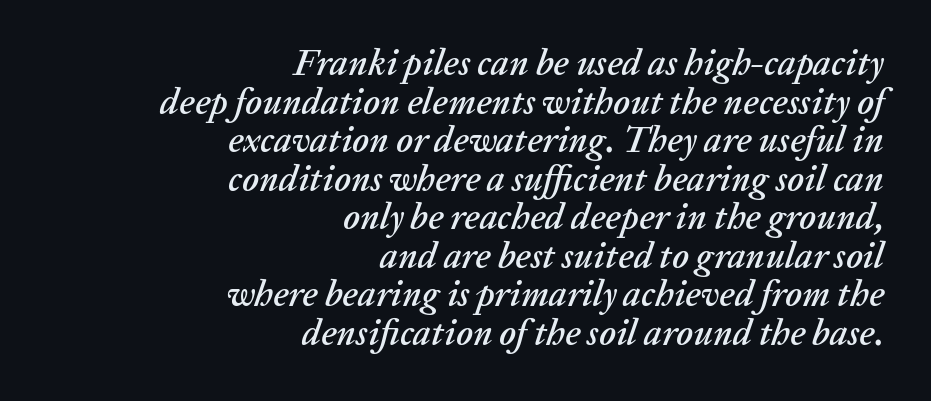
Line ends are locked; line starts wander. The block of text is dense from top to bottom, with scant space between rows. The typography opts for an oblique posture over an upright one. Nobody touched the tracking dial on this one. Descenders are the only things crossing below the line.
